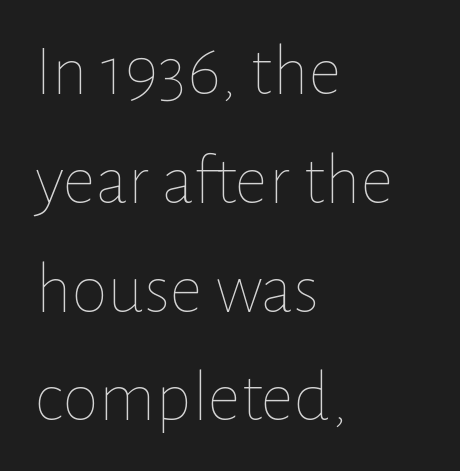
{"italic": "no", "bold": "no", "weight": "thin", "width": "normal", "stroke_contrast": "low", "x_height": "medium", "monospaced": "no", "underline": "no", "align": "left", "line_spacing": "normal", "line_spacing_ratio": 1.49, "letter_spacing": "normal", "letter_spacing_em": 0.0, "glyph_px": 73}
